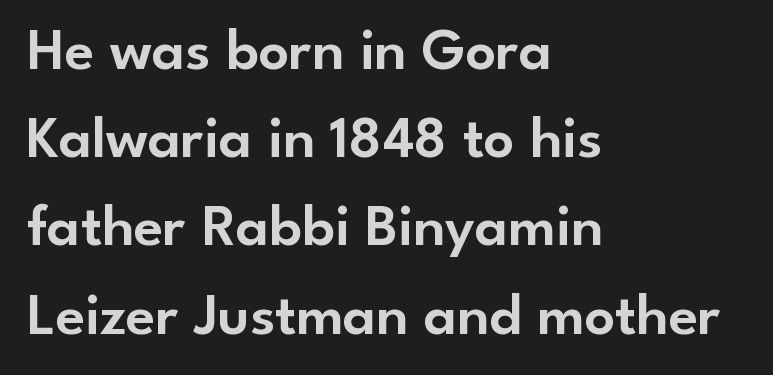
Q: Is the text italic (slanted)? A: No, it is upright.
Q: Is the typeface a serif or a sans-serif typeface? A: Sans-serif.
Q: Is the text underlined? A: No.
Q: How is the paragraph aligned? A: Left-aligned.
Q: Is the spacing between letters normal or unusually wide? A: Normal.
Q: Is the spacing between lines tight, normal or loose? A: Normal.
Q: Width (condensed, normal, or wide)? A: Normal.
Q: Stroke contrast? A: Low.
Q: x-height? A: Small.
Q: Monospaced? A: No.
